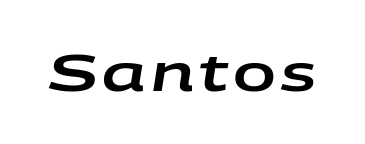
Q: Is the text italic (slanted)? A: Yes, it leans right by about 9 degrees.
Q: Is the text underlined? A: No.
Q: Width (condensed, normal, or wide)? A: Wide.
Q: Stroke contrast? A: Low.
Q: x-height? A: Large.
Q: Monospaced? A: No.
